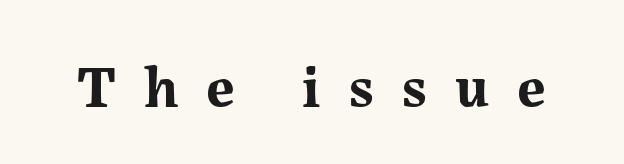
The image shows 59 px bold serif type, upright; set unusually wide letter spacing (+0.47 em), not underlined; medium stroke contrast and a medium x-height.
